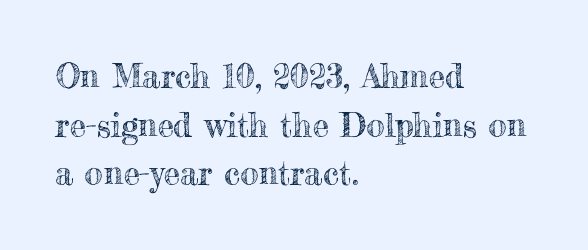
Inter-character spacing is left at the font's built-in metrics. If you drew a line through each stem, it would be perfectly vertical. Nobody drew a line under any word here. Successive baselines arrive at the customary interval. Each letter keeps its own natural width here, so spacing adapts to shape.
